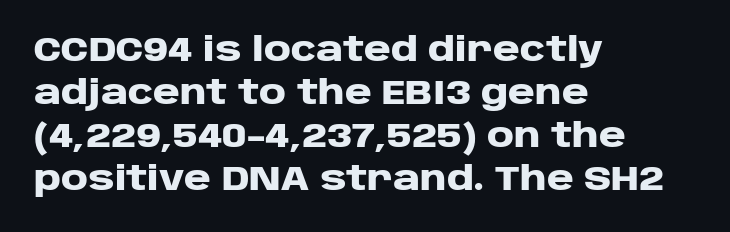
The image shows 33 px heavy, wide sans-serif type, upright; set left-aligned, normal line spacing (1.3x), normal letter spacing, not underlined; low stroke contrast and a large x-height.
